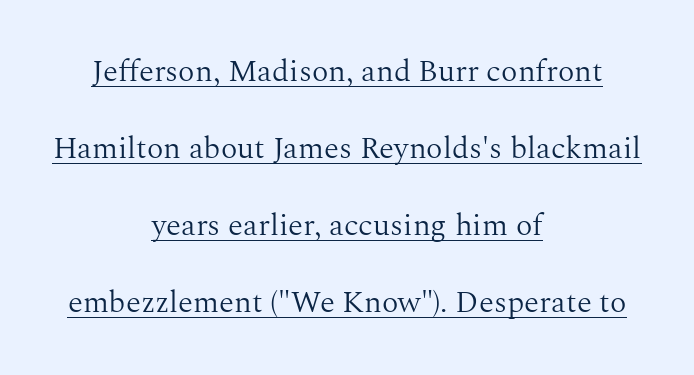
Q: Is the text bold? A: No.
Q: Is the text italic (slanted)? A: No, it is upright.
Q: Is the typeface a serif or a sans-serif typeface? A: Serif.
Q: Is the text underlined? A: Yes.
Q: How is the paragraph aligned? A: Centered.
Q: Is the spacing between letters normal or unusually wide? A: Normal.
Q: Is the spacing between lines tight, normal or loose? A: Loose.
Q: Width (condensed, normal, or wide)? A: Normal.
Q: Stroke contrast? A: Medium.
Q: x-height? A: Medium.
Q: Monospaced? A: No.
